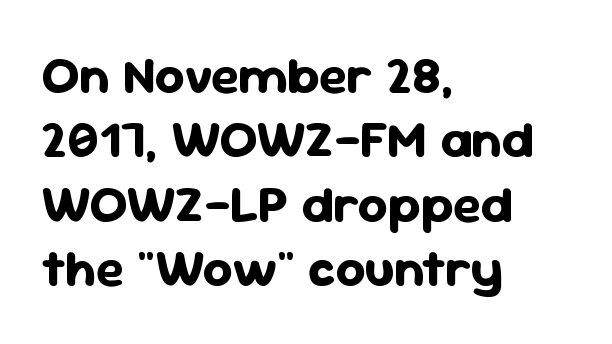
{"serif": "no", "italic": "no", "bold": "yes", "weight": "bold", "width": "normal", "stroke_contrast": "low", "x_height": "medium", "monospaced": "no", "underline": "no", "align": "left", "line_spacing_ratio": 1.24, "letter_spacing": "normal", "letter_spacing_em": 0.0, "glyph_px": 52}
